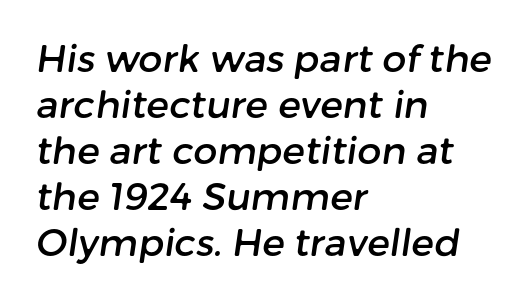
Tracking here is standard; glyphs follow each other at the usual distance. Typographically, this falls in the sans-serif category. Line beginnings align vertically; line endings do not. The string is rendered with underlining switched off.
